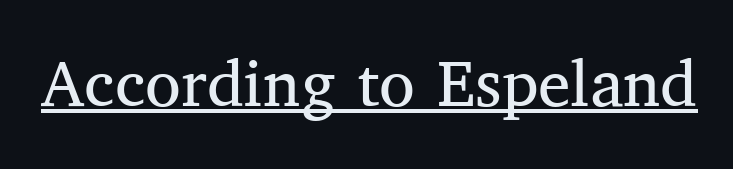
The image shows 65 px regular-weight serif type, upright; set normal letter spacing, underlined; medium stroke contrast and a medium x-height.
